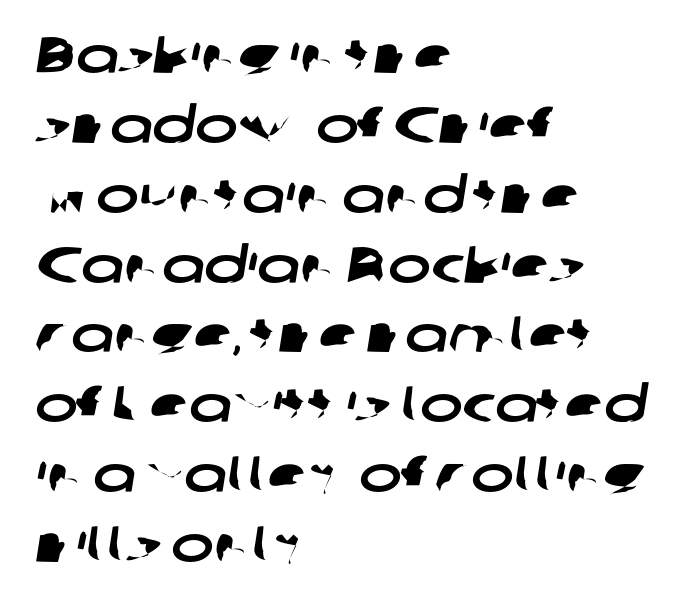
Q: Is the typeface a serif or a sans-serif typeface? A: Sans-serif.
Q: Is the text underlined? A: No.
Q: How is the paragraph aligned? A: Left-aligned.
Q: Is the spacing between letters normal or unusually wide? A: Normal.
Q: Is the spacing between lines tight, normal or loose? A: Normal.
Q: Width (condensed, normal, or wide)? A: Wide.
Q: Stroke contrast? A: Low.
Q: x-height? A: Medium.
Q: Monospaced? A: No.
